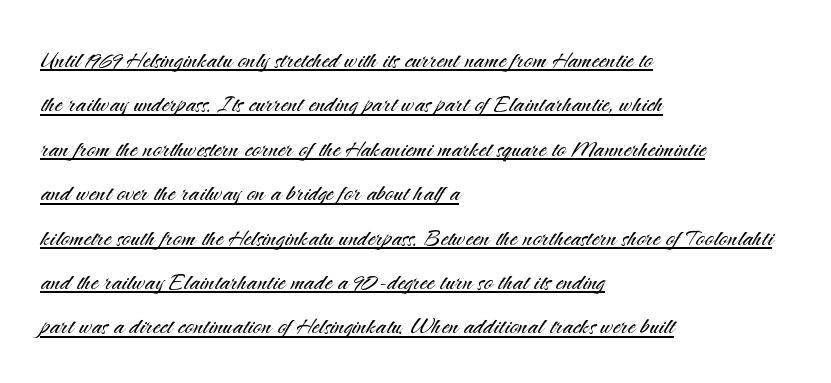
Q: Is the text bold? A: No.
Q: Is the text italic (slanted)? A: Yes.
Q: Is the typeface a serif or a sans-serif typeface? A: Sans-serif.
Q: Is the text underlined? A: Yes.
Q: How is the paragraph aligned? A: Left-aligned.
Q: Is the spacing between letters normal or unusually wide? A: Normal.
Q: Is the spacing between lines tight, normal or loose? A: Normal.
Q: Width (condensed, normal, or wide)? A: Normal.
Q: Stroke contrast? A: Medium.
Q: x-height? A: Small.
Q: Monospaced? A: No.
